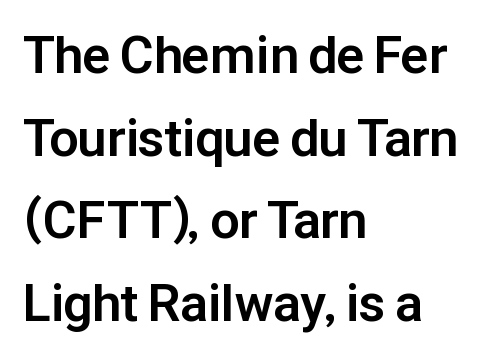
The image shows 52 px bold sans-serif type, upright; set left-aligned, normal line spacing (1.59x), normal letter spacing, not underlined; low stroke contrast and a medium x-height.
